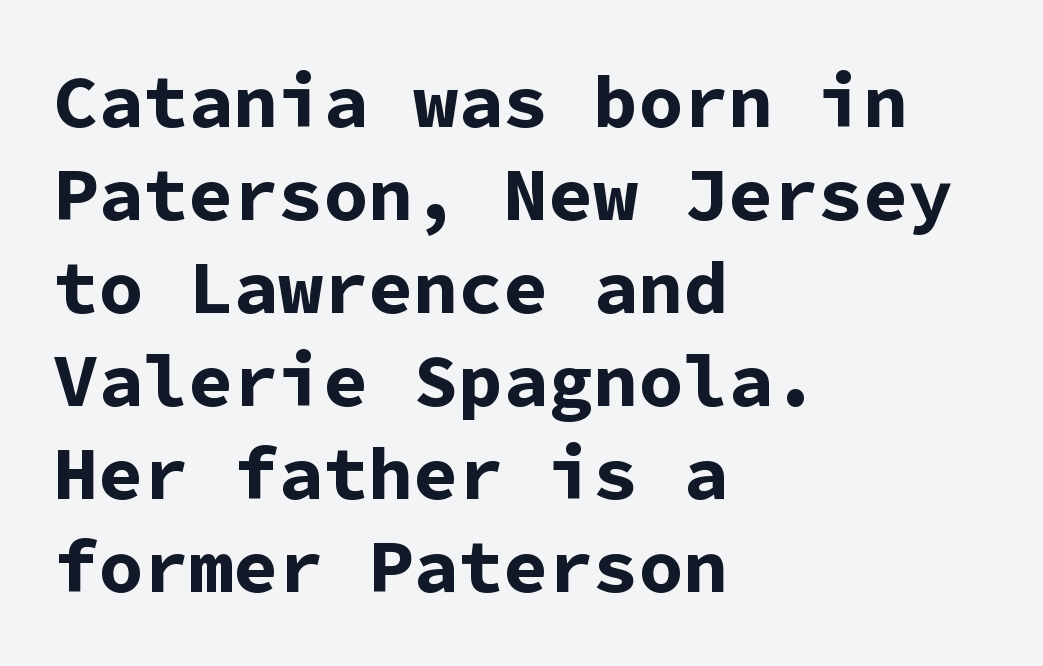
Q: Is the text bold? A: Yes.
Q: Is the text italic (slanted)? A: No, it is upright.
Q: Is the typeface a serif or a sans-serif typeface? A: Sans-serif.
Q: Is the text underlined? A: No.
Q: How is the paragraph aligned? A: Left-aligned.
Q: Is the spacing between letters normal or unusually wide? A: Normal.
Q: Width (condensed, normal, or wide)? A: Normal.
Q: Stroke contrast? A: Low.
Q: x-height? A: Medium.
Q: Monospaced? A: Yes.
